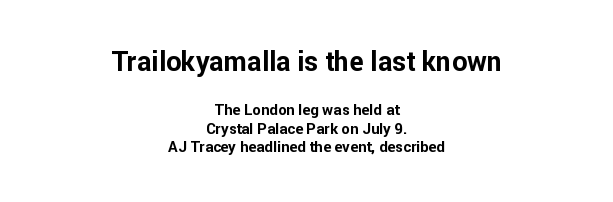
Q: Is the text bold? A: Yes.
Q: Is the text italic (slanted)? A: No, it is upright.
Q: Is the text underlined? A: No.
Q: How is the paragraph aligned? A: Centered.
Q: Is the spacing between letters normal or unusually wide? A: Normal.
Q: Is the spacing between lines tight, normal or loose? A: Normal.
Q: Which block of text is set in a larger size, the first (top) or the second (bottom)? A: The first (top) one.
